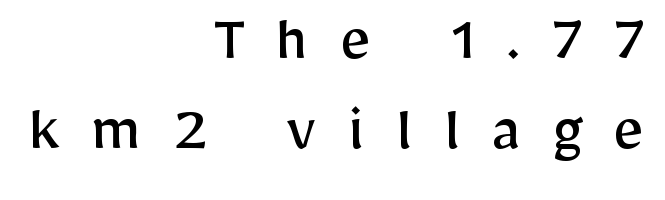
{"serif": "no", "italic": "no", "bold": "no", "weight": "regular", "width": "normal", "stroke_contrast": "low", "x_height": "medium", "monospaced": "no", "underline": "no", "align": "right", "line_spacing": "normal", "line_spacing_ratio": 1.3, "letter_spacing": "wide", "letter_spacing_em": 0.45, "glyph_px": 69}
